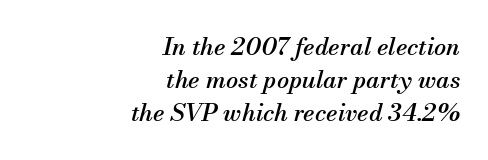
Q: Is the text italic (slanted)? A: Yes, it leans right by about 13 degrees.
Q: Is the text underlined? A: No.
Q: How is the paragraph aligned? A: Right-aligned.
Q: Is the spacing between letters normal or unusually wide? A: Normal.
Q: Is the spacing between lines tight, normal or loose? A: Normal.
